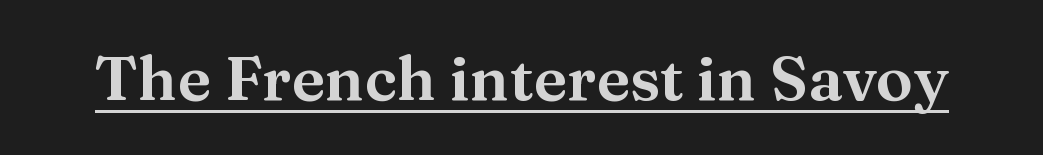
Note the varied advance widths — an 'i' is clearly narrower than an 'm'. Spacing between characters is what you'd get straight out of the box. Italic? Not at all — the glyphs are vertical. Compared with undecorated copy, this sample adds a rule below the words.
